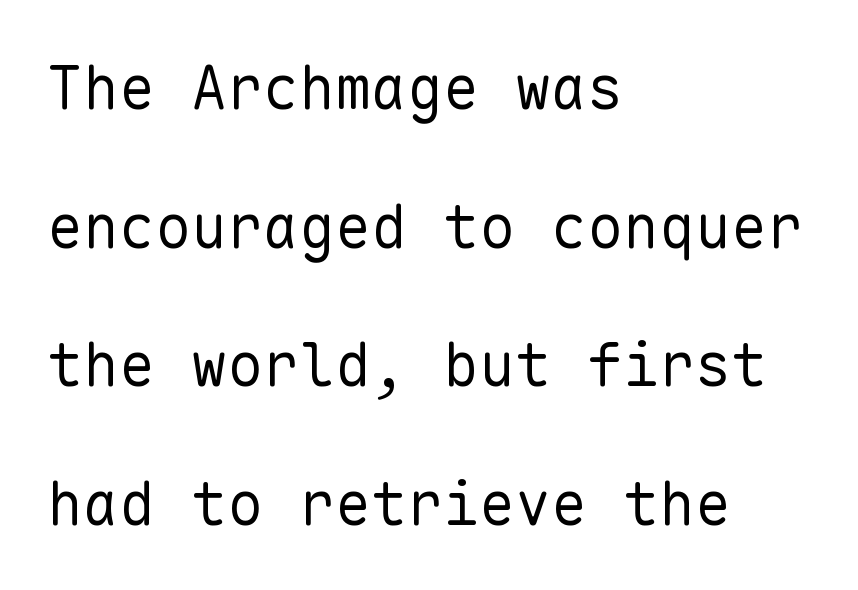
Q: Is the text bold? A: No.
Q: Is the text italic (slanted)? A: No, it is upright.
Q: Is the typeface a serif or a sans-serif typeface? A: Sans-serif.
Q: Is the text underlined? A: No.
Q: How is the paragraph aligned? A: Left-aligned.
Q: Is the spacing between letters normal or unusually wide? A: Normal.
Q: Is the spacing between lines tight, normal or loose? A: Loose.
Q: Width (condensed, normal, or wide)? A: Normal.
Q: Stroke contrast? A: Low.
Q: x-height? A: Medium.
Q: Monospaced? A: Yes.
